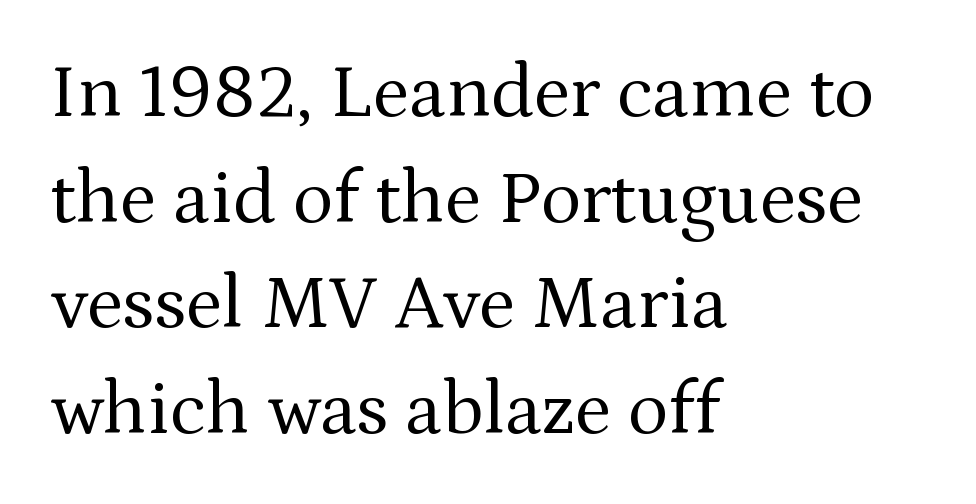
{"serif": "yes", "italic": "no", "bold": "no", "weight": "regular", "width": "normal", "stroke_contrast": "medium", "x_height": "medium", "monospaced": "no", "underline": "no", "align": "left", "line_spacing": "normal", "line_spacing_ratio": 1.39, "letter_spacing": "normal", "letter_spacing_em": 0.0, "glyph_px": 76}
